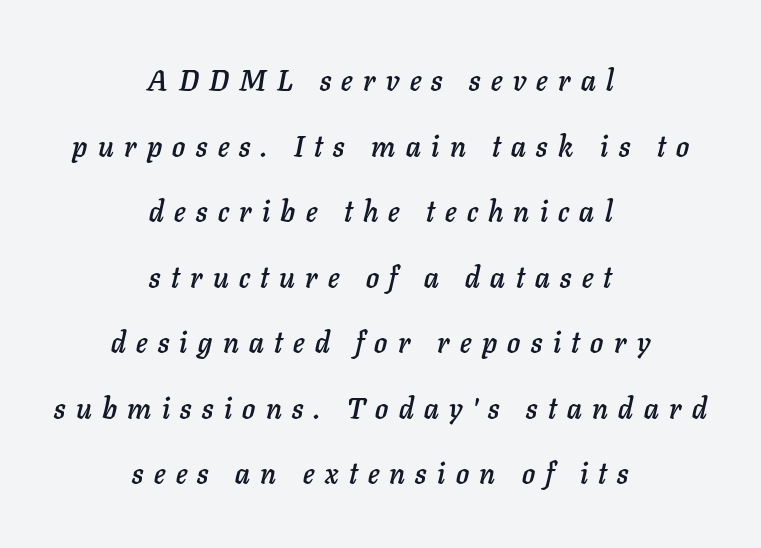
The image shows 29 px text type, italic (leaning right); set centered, loose line spacing (2.26x), unusually wide letter spacing (+0.36 em), not underlined; low stroke contrast and a medium x-height.
